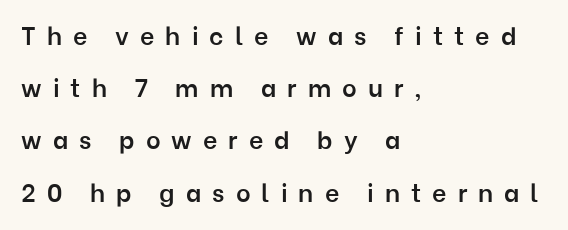
Is the block centered? No — it sits flush against the left margin. How heavy is the stroke? Medium-heavy — a semibold, shy of bold. Each row of text sits above clean, open space. Widely set lines give the paragraph a tall, airy silhouette. Each word looks stretched out because of the extra space between its letters. Do the letters lean? They stand straight.
